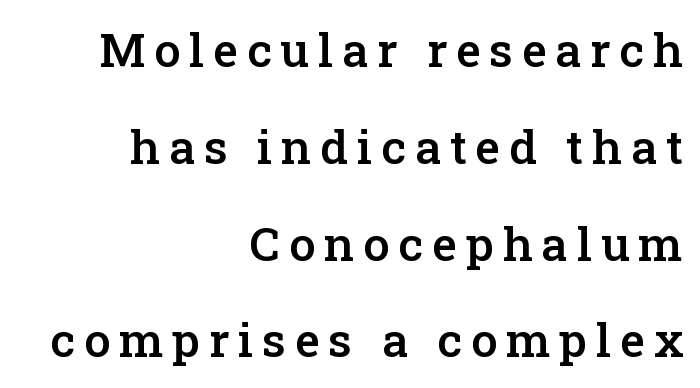
These lines stand farther apart than default settings would place them. Bare-footed words on every line. The typeface chosen for these lines features serifs. This sample uses an upright cut, with every glyph sitting square on the baseline.
